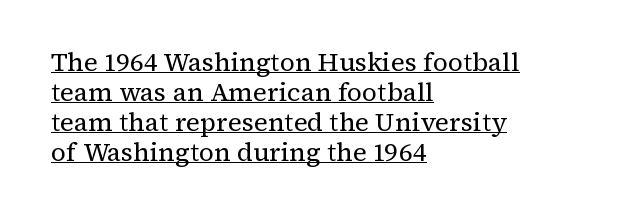
The image shows 26 px text type, upright; set left-aligned, tight line spacing (1.15x), normal letter spacing, underlined.
